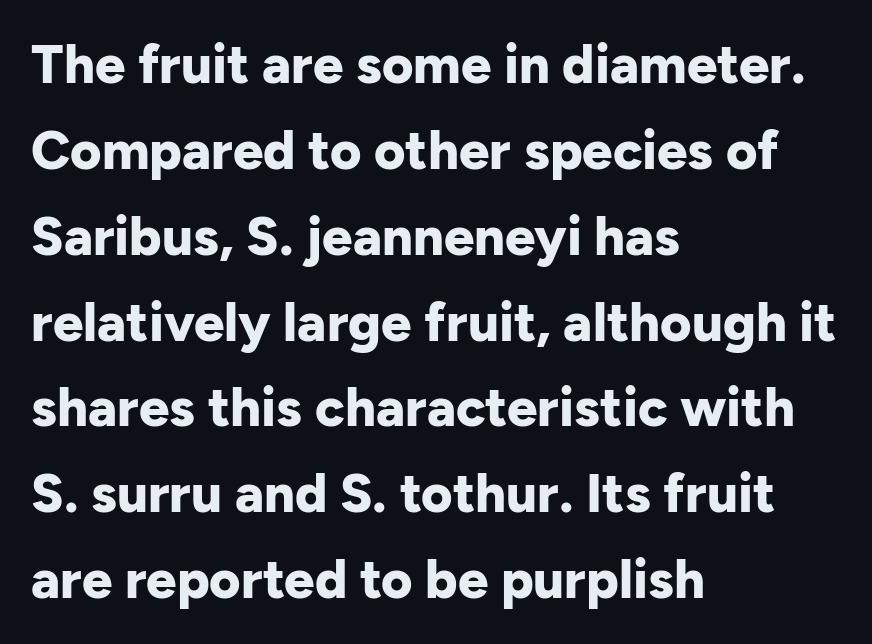
Q: Is the text bold? A: Yes.
Q: Is the text italic (slanted)? A: No, it is upright.
Q: Is the typeface a serif or a sans-serif typeface? A: Sans-serif.
Q: Is the text underlined? A: No.
Q: How is the paragraph aligned? A: Left-aligned.
Q: Is the spacing between letters normal or unusually wide? A: Normal.
Q: Is the spacing between lines tight, normal or loose? A: Normal.
Q: Width (condensed, normal, or wide)? A: Normal.
Q: Stroke contrast? A: Low.
Q: x-height? A: Medium.
Q: Monospaced? A: No.
